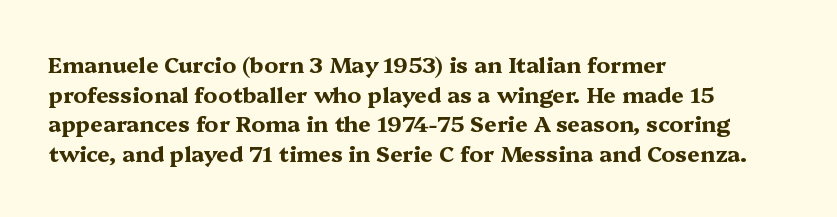
The image shows 22 px bold type, upright; set left-aligned, normal line spacing (1.35x), normal letter spacing, not underlined.
